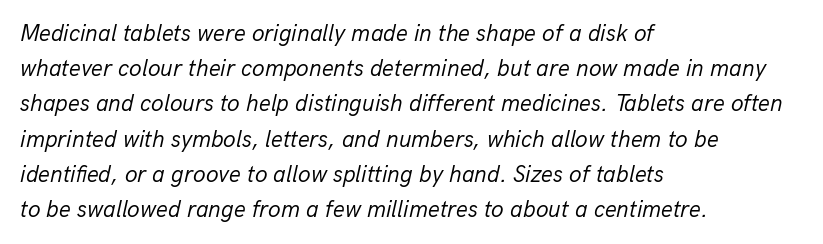
Q: Is the text bold? A: No.
Q: Is the text italic (slanted)? A: Yes, it leans right by about 13 degrees.
Q: Is the text underlined? A: No.
Q: How is the paragraph aligned? A: Left-aligned.
Q: Is the spacing between letters normal or unusually wide? A: Normal.
Q: Is the spacing between lines tight, normal or loose? A: Normal.
